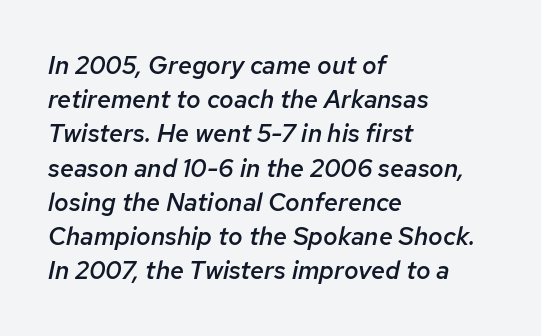
Leftover space on each line is placed entirely after the last word. The line texture is even and compact thanks to regular tracking. Each row of text sits above clean, open space. The glyphs have the mass of a demibold cut, below bold. Interline gaps are of average width in this sample. Notice how the stems are inclined rather than vertical — that's the hallmark of italics.
